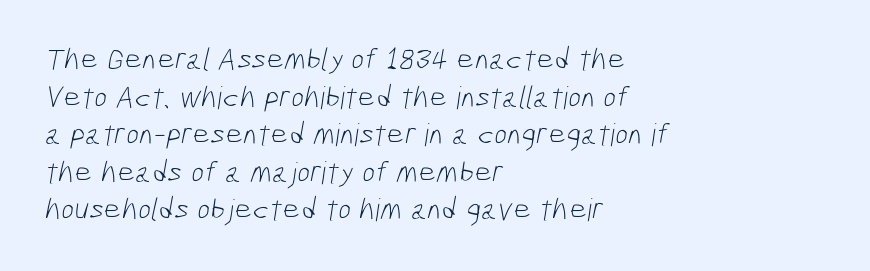
The image shows 31 px light, condensed sans-serif type; set left-aligned, line spacing 1.21x, normal letter spacing, not underlined; low stroke contrast and a medium x-height.
